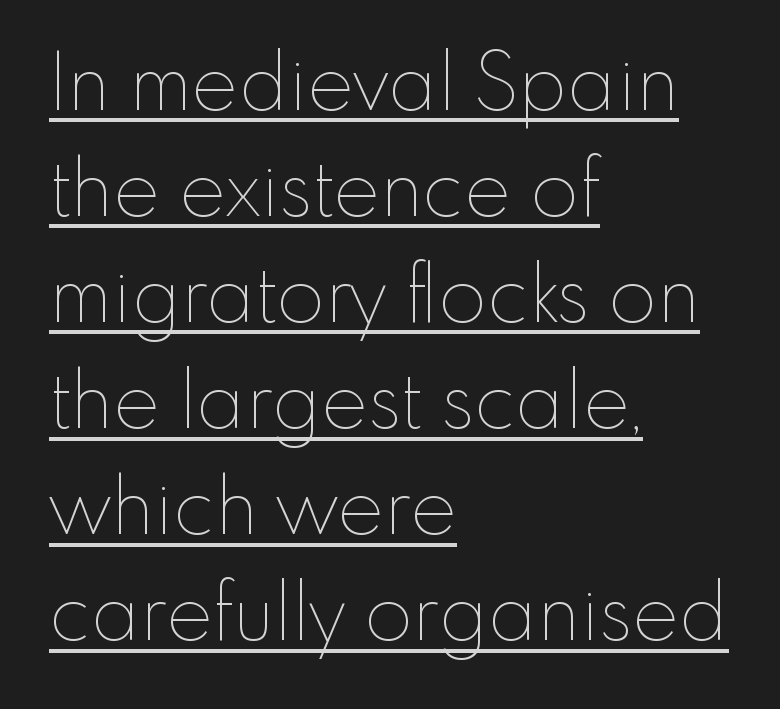
Q: Is the text bold? A: No.
Q: Is the text italic (slanted)? A: No, it is upright.
Q: Is the text underlined? A: Yes.
Q: How is the paragraph aligned? A: Left-aligned.
Q: Is the spacing between letters normal or unusually wide? A: Normal.
Q: Is the spacing between lines tight, normal or loose? A: Normal.
Q: Width (condensed, normal, or wide)? A: Normal.
Q: Stroke contrast? A: Low.
Q: x-height? A: Small.
Q: Monospaced? A: No.
